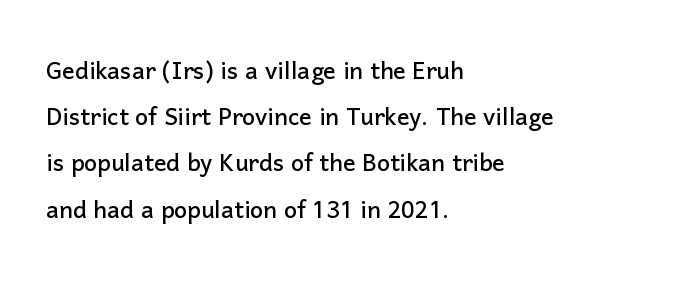
The designer went with a sans here, leaving each stem footless. Summary of vertical rhythm: regular, with standard interline spacing. There is no visible air inserted between adjacent glyphs. Here the designer chose a conventional face with non-uniform glyph widths. Where is the straight margin? On the left.
